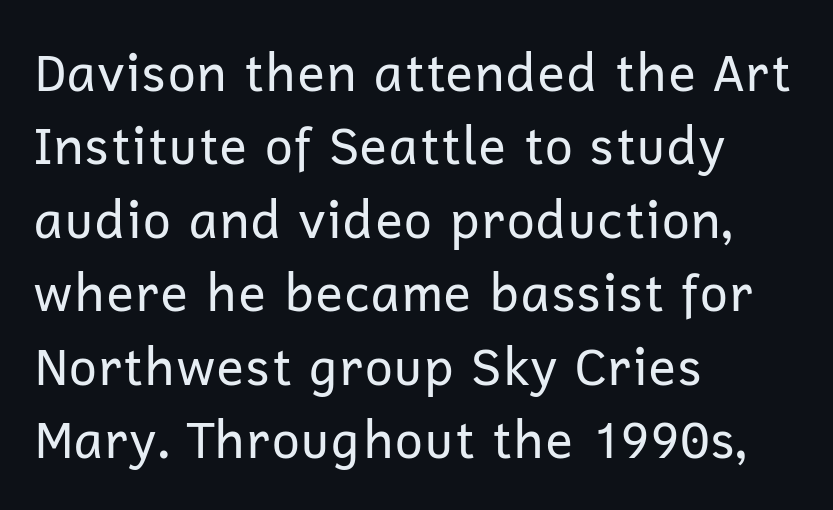
{"serif": "no", "italic": "no", "bold": "no", "weight": "regular", "width": "normal", "stroke_contrast": "low", "x_height": "medium", "monospaced": "no", "underline": "no", "align": "left", "line_spacing": "normal", "line_spacing_ratio": 1.44, "letter_spacing": "normal", "letter_spacing_em": 0.0, "glyph_px": 51}
